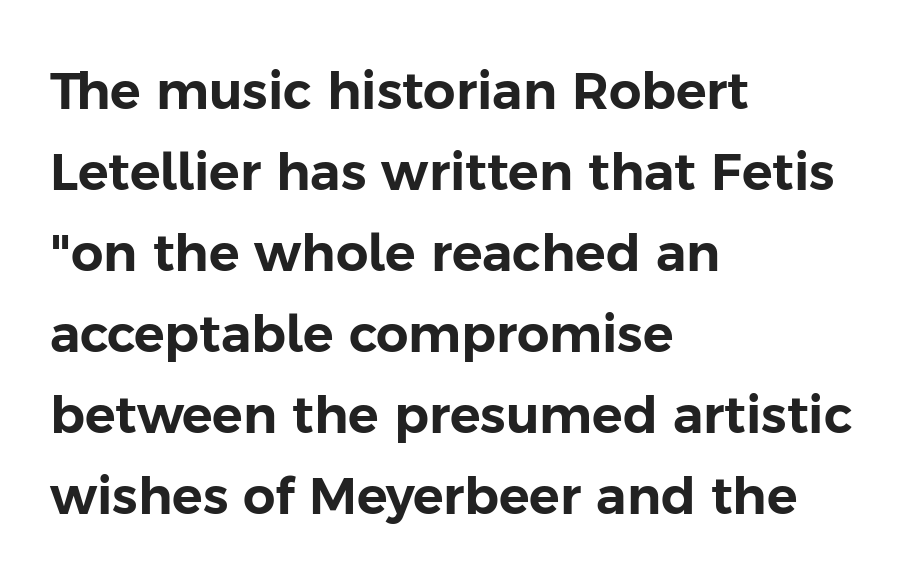
Q: Is the text italic (slanted)? A: No, it is upright.
Q: Is the typeface a serif or a sans-serif typeface? A: Sans-serif.
Q: Is the text underlined? A: No.
Q: How is the paragraph aligned? A: Left-aligned.
Q: Is the spacing between letters normal or unusually wide? A: Normal.
Q: Is the spacing between lines tight, normal or loose? A: Normal.
Q: Width (condensed, normal, or wide)? A: Normal.
Q: Stroke contrast? A: Low.
Q: x-height? A: Medium.
Q: Monospaced? A: No.
